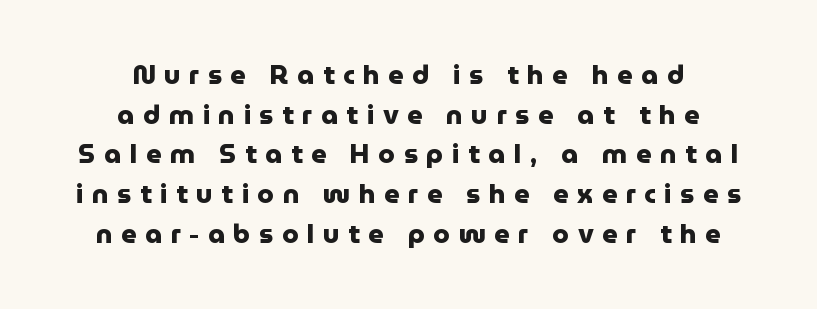
These lines were composed using upright roman letters. Unmarked baselines from the first word to the last. Caption: expanded tracking, letters set apart. Compared with an ordinary text face, these strokes are far heavier — a full bold. A student would call this center alignment; a typographer would say set centered.
